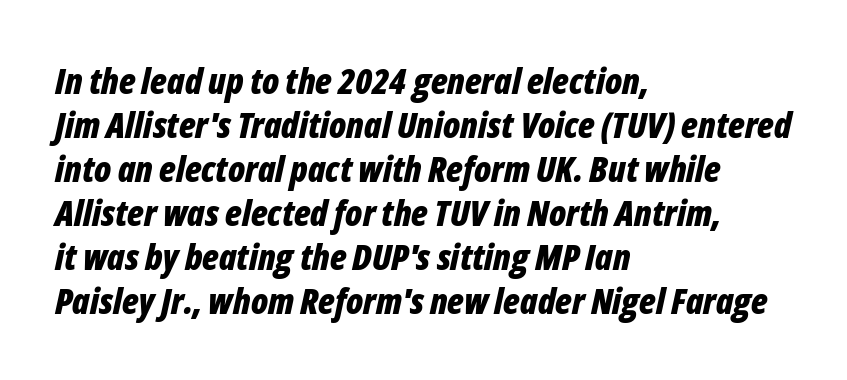
The image shows 36 px bold, condensed type, italic (leaning right); set left-aligned, line spacing 1.22x, normal letter spacing, not underlined; low stroke contrast and a medium x-height.
